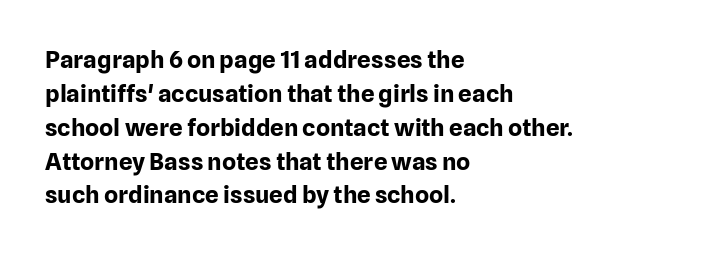
{"italic": "no", "bold": "yes", "underline": "no", "align": "left", "line_spacing": "normal", "line_spacing_ratio": 1.41, "letter_spacing": "normal", "letter_spacing_em": 0.0, "glyph_px": 24}
